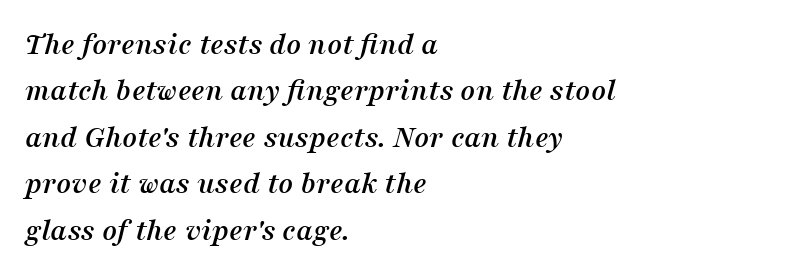
Q: Is the text italic (slanted)? A: Yes, it leans right by about 16 degrees.
Q: Is the typeface a serif or a sans-serif typeface? A: Serif.
Q: Is the text underlined? A: No.
Q: How is the paragraph aligned? A: Left-aligned.
Q: Is the spacing between letters normal or unusually wide? A: Normal.
Q: Is the spacing between lines tight, normal or loose? A: Normal.
Q: Width (condensed, normal, or wide)? A: Normal.
Q: Stroke contrast? A: Medium.
Q: x-height? A: Medium.
Q: Monospaced? A: No.
